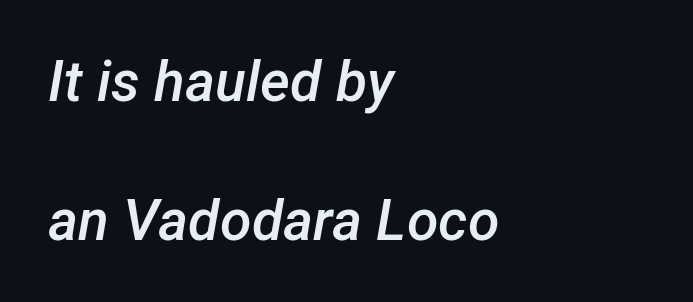
{"italic": "yes", "lean": "right", "slant_degrees": 12, "bold": "semi", "weight": "semibold", "width": "normal", "stroke_contrast": "low", "x_height": "medium", "monospaced": "no", "underline": "no", "align": "left", "line_spacing": "loose", "line_spacing_ratio": 2.43, "letter_spacing": "normal", "letter_spacing_em": 0.0, "glyph_px": 57}
